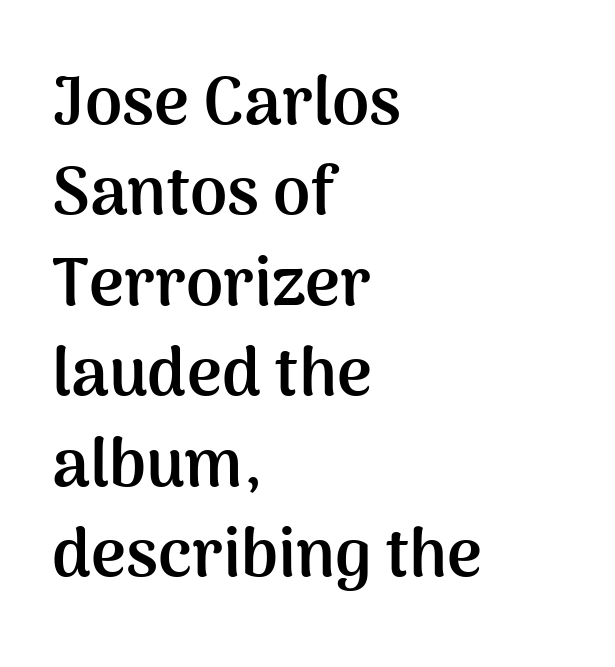
Q: Is the text bold? A: Yes.
Q: Is the text italic (slanted)? A: No, it is upright.
Q: Is the typeface a serif or a sans-serif typeface? A: Sans-serif.
Q: Is the text underlined? A: No.
Q: How is the paragraph aligned? A: Left-aligned.
Q: Is the spacing between letters normal or unusually wide? A: Normal.
Q: Is the spacing between lines tight, normal or loose? A: Normal.
Q: Width (condensed, normal, or wide)? A: Normal.
Q: Stroke contrast? A: Medium.
Q: x-height? A: Medium.
Q: Monospaced? A: No.
